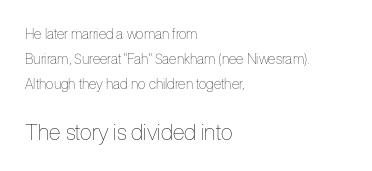
{"italic": "no", "bold": "no", "underline": "no", "align": "left", "line_spacing_ratio": 1.79, "letter_spacing": "normal", "letter_spacing_em": 0.0, "larger_block": "second", "size_ratio": 1.57, "glyph_px": 22}
